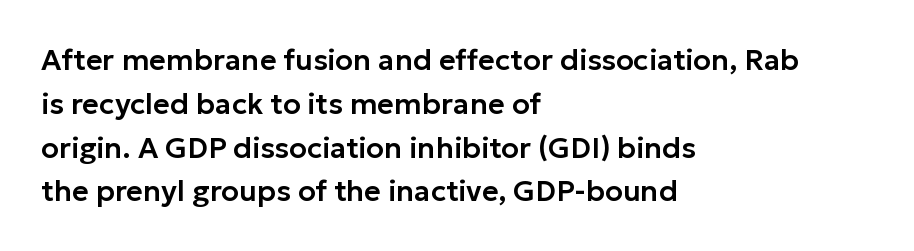
Q: Is the text italic (slanted)? A: No, it is upright.
Q: Is the typeface a serif or a sans-serif typeface? A: Sans-serif.
Q: Is the text underlined? A: No.
Q: How is the paragraph aligned? A: Left-aligned.
Q: Is the spacing between letters normal or unusually wide? A: Normal.
Q: Is the spacing between lines tight, normal or loose? A: Normal.
Q: Width (condensed, normal, or wide)? A: Normal.
Q: Stroke contrast? A: Low.
Q: x-height? A: Medium.
Q: Monospaced? A: No.
